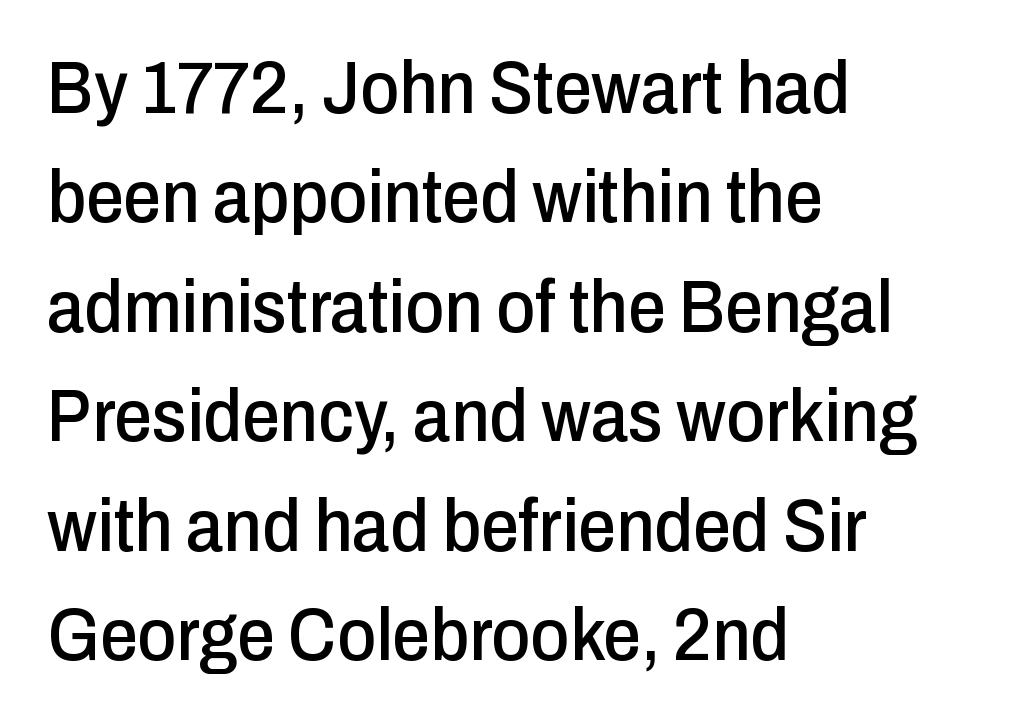
Q: Is the text italic (slanted)? A: No, it is upright.
Q: Is the typeface a serif or a sans-serif typeface? A: Sans-serif.
Q: Is the text underlined? A: No.
Q: How is the paragraph aligned? A: Left-aligned.
Q: Is the spacing between letters normal or unusually wide? A: Normal.
Q: Is the spacing between lines tight, normal or loose? A: Normal.
Q: Width (condensed, normal, or wide)? A: Condensed.
Q: Stroke contrast? A: Low.
Q: x-height? A: Medium.
Q: Monospaced? A: No.
